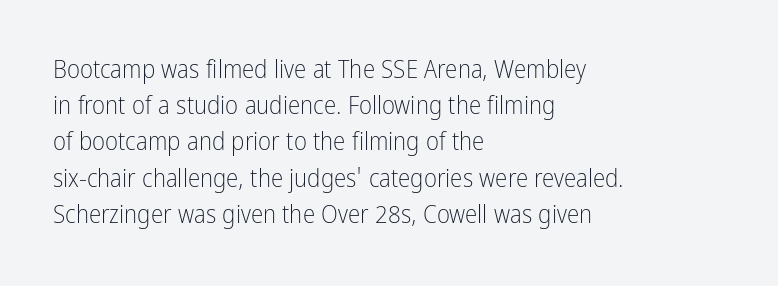
{"italic": "no", "bold": "no", "underline": "no", "align": "left", "line_spacing": "normal", "line_spacing_ratio": 1.45, "letter_spacing": "normal", "letter_spacing_em": 0.0, "glyph_px": 25}
